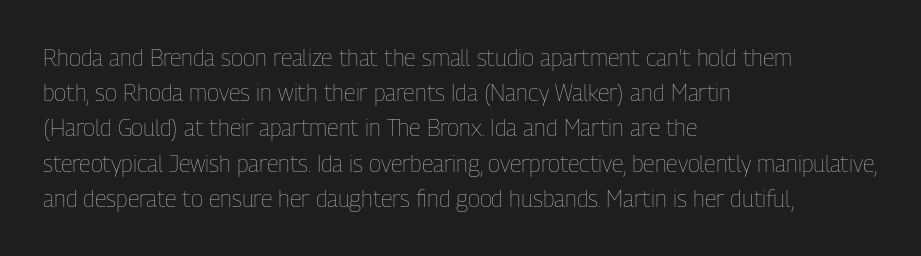
The image shows 23 px text type, upright; set left-aligned, normal line spacing (1.53x), normal letter spacing, not underlined.
